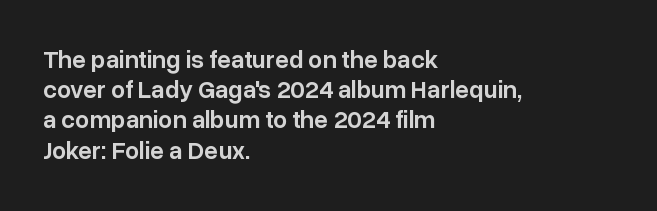
Posture: straight, roman, zero tilt. Unmarked baselines from the first word to the last. Spacing between characters is what you'd get straight out of the box. The face used here is a semibold: visibly heavier than regular, lighter than bold.
